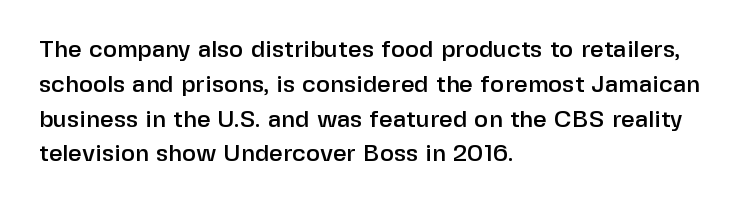
Q: Is the text italic (slanted)? A: No, it is upright.
Q: Is the text underlined? A: No.
Q: How is the paragraph aligned? A: Left-aligned.
Q: Is the spacing between letters normal or unusually wide? A: Normal.
Q: Is the spacing between lines tight, normal or loose? A: Normal.
